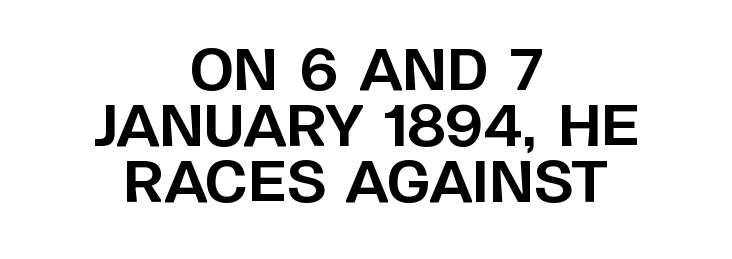
Plenty of ink on the page — the face is bold. The rendering uses natural spacing where letterforms have individual widths. Students, observe: this is what under-led, compact text looks like. The type is set solid horizontally, with unmodified tracking. The zone under the glyphs is completely vacant.
